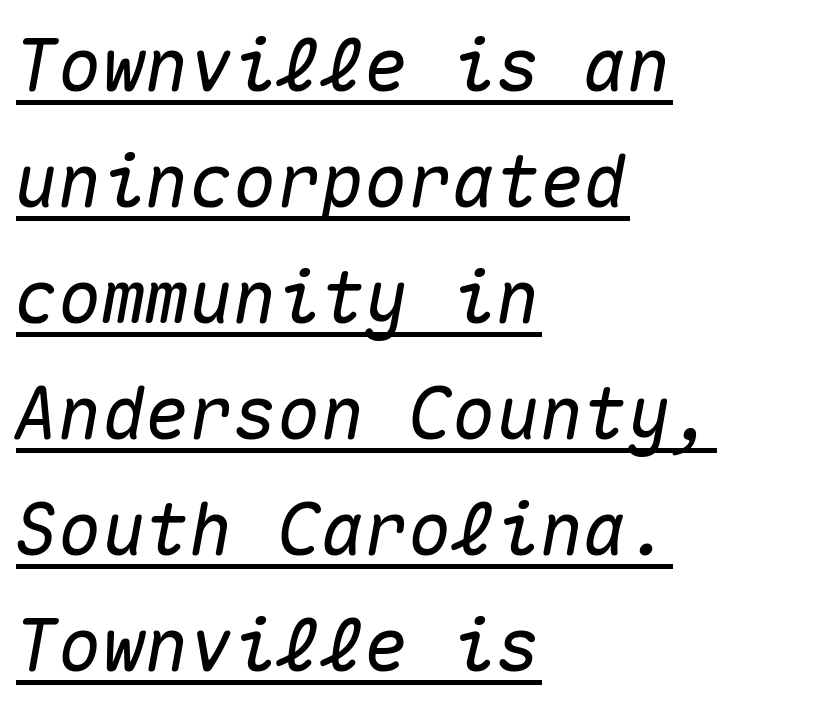
Q: Is the text italic (slanted)? A: Yes, it leans right by about 10 degrees.
Q: Is the text underlined? A: Yes.
Q: How is the paragraph aligned? A: Left-aligned.
Q: Is the spacing between letters normal or unusually wide? A: Normal.
Q: Is the spacing between lines tight, normal or loose? A: Normal.
Q: Width (condensed, normal, or wide)? A: Normal.
Q: Stroke contrast? A: Medium.
Q: x-height? A: Medium.
Q: Monospaced? A: Yes.
